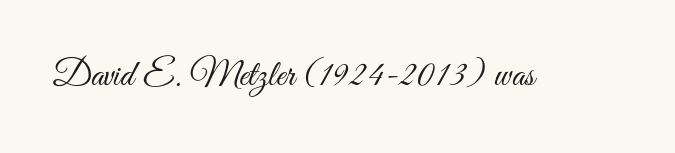
{"serif": "no", "bold": "no", "weight": "light", "width": "condensed", "stroke_contrast": "medium", "x_height": "small", "monospaced": "no", "underline": "no", "letter_spacing": "normal", "letter_spacing_em": 0.0, "glyph_px": 37}
